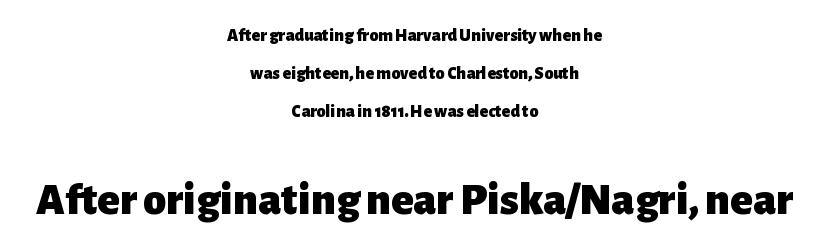
Q: Is the text bold? A: Yes.
Q: Is the text italic (slanted)? A: No, it is upright.
Q: Is the typeface a serif or a sans-serif typeface? A: Sans-serif.
Q: Is the text underlined? A: No.
Q: How is the paragraph aligned? A: Centered.
Q: Is the spacing between letters normal or unusually wide? A: Normal.
Q: Is the spacing between lines tight, normal or loose? A: Loose.
Q: Which block of text is set in a larger size, the first (top) or the second (bottom)? A: The second (bottom) one.
Q: Width (condensed, normal, or wide)? A: Normal.
Q: Stroke contrast? A: Low.
Q: x-height? A: Medium.
Q: Monospaced? A: No.
